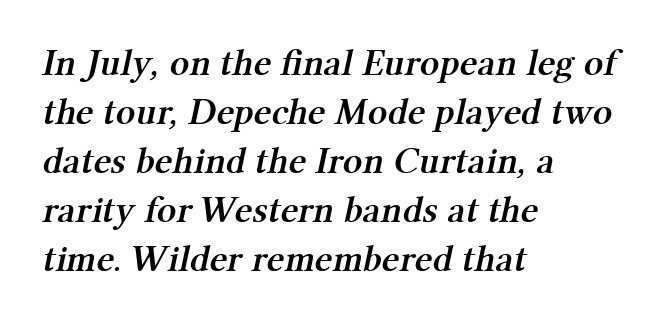
Q: Is the text bold? A: Semi-bold.
Q: Is the typeface a serif or a sans-serif typeface? A: Serif.
Q: Is the text underlined? A: No.
Q: How is the paragraph aligned? A: Left-aligned.
Q: Is the spacing between letters normal or unusually wide? A: Normal.
Q: Is the spacing between lines tight, normal or loose? A: Normal.
Q: Width (condensed, normal, or wide)? A: Normal.
Q: Stroke contrast? A: Medium.
Q: x-height? A: Medium.
Q: Monospaced? A: No.
